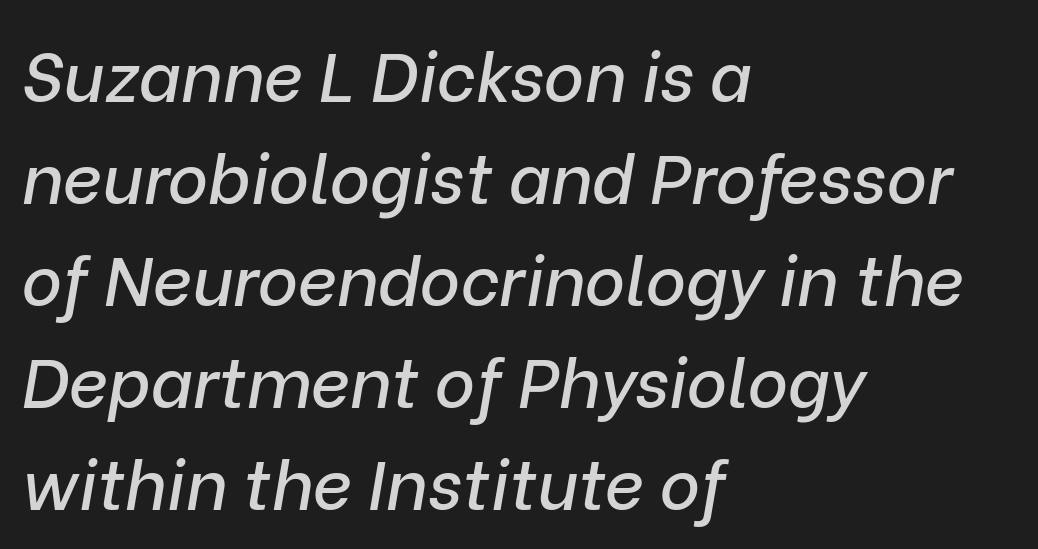
{"italic": "yes", "lean": "right", "slant_degrees": 9, "width": "normal", "stroke_contrast": "low", "x_height": "medium", "monospaced": "no", "underline": "no", "align": "left", "line_spacing": "normal", "line_spacing_ratio": 1.48, "letter_spacing": "normal", "letter_spacing_em": 0.0, "glyph_px": 69}
